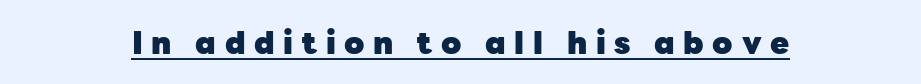
Q: Is the text bold? A: Yes.
Q: Is the text italic (slanted)? A: No, it is upright.
Q: Is the typeface a serif or a sans-serif typeface? A: Sans-serif.
Q: Is the text underlined? A: Yes.
Q: How is the paragraph aligned? A: Centered.
Q: Is the spacing between letters normal or unusually wide? A: Unusually wide.
Q: Width (condensed, normal, or wide)? A: Normal.
Q: Stroke contrast? A: Low.
Q: x-height? A: Medium.
Q: Monospaced? A: No.
